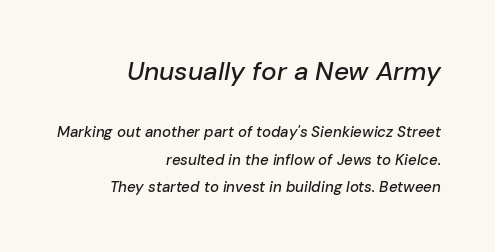
{"italic": "yes", "lean": "right", "slant_degrees": 10, "underline": "no", "align": "right", "line_spacing_ratio": 1.83, "letter_spacing": "normal", "letter_spacing_em": 0.0, "larger_block": "first", "size_ratio": 1.73, "glyph_px": 26}
